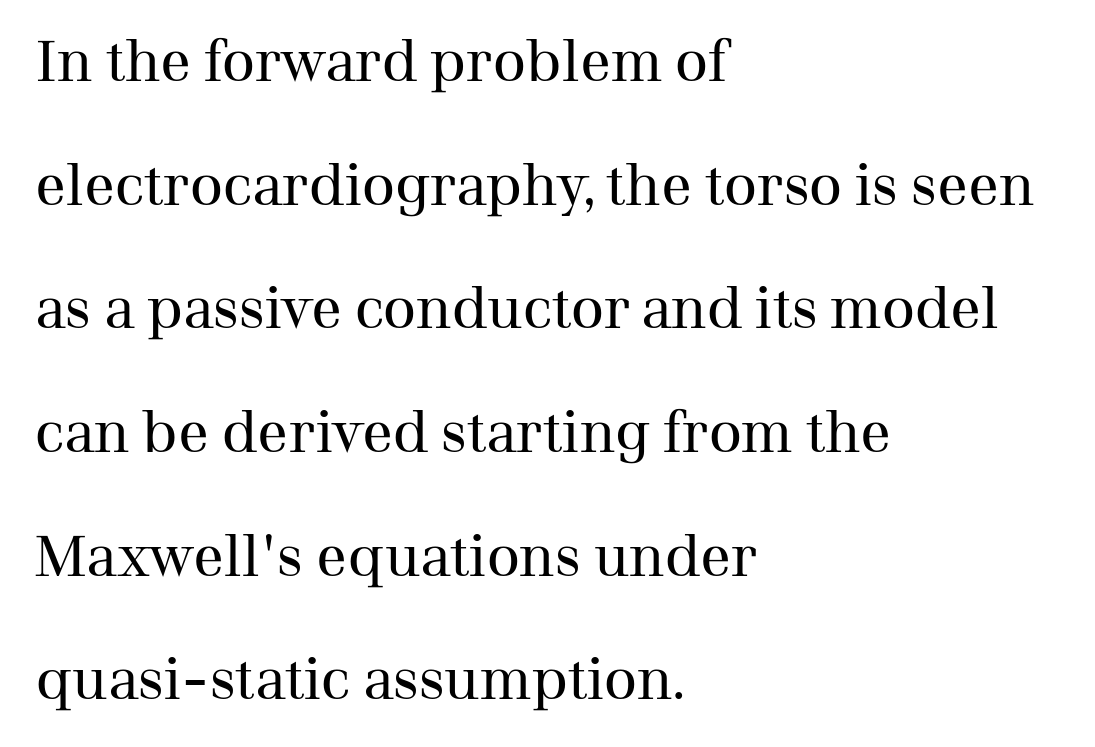
Q: Is the text bold? A: No.
Q: Is the text italic (slanted)? A: No, it is upright.
Q: Is the typeface a serif or a sans-serif typeface? A: Serif.
Q: Is the text underlined? A: No.
Q: How is the paragraph aligned? A: Left-aligned.
Q: Is the spacing between letters normal or unusually wide? A: Normal.
Q: Is the spacing between lines tight, normal or loose? A: Loose.
Q: Width (condensed, normal, or wide)? A: Normal.
Q: Stroke contrast? A: Medium.
Q: x-height? A: Medium.
Q: Monospaced? A: No.
